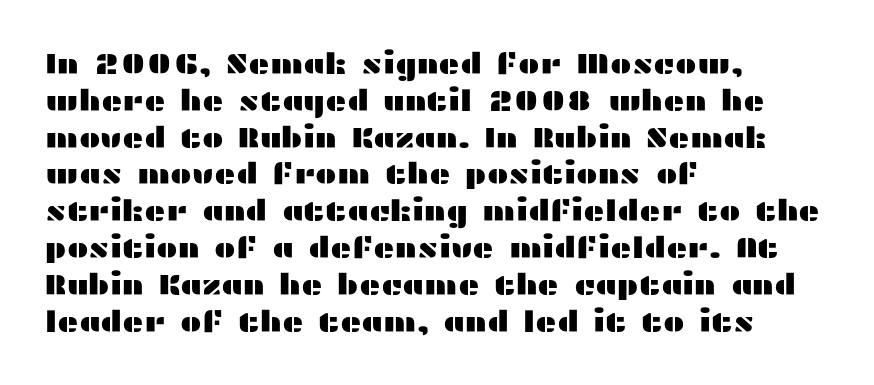
Varying glyph widths throughout — classic text-font behaviour. Underlining? Definitely not there. Nope, not italic — everything's standing straight. The letters sit at their default tracking, neither squeezed nor spread.
